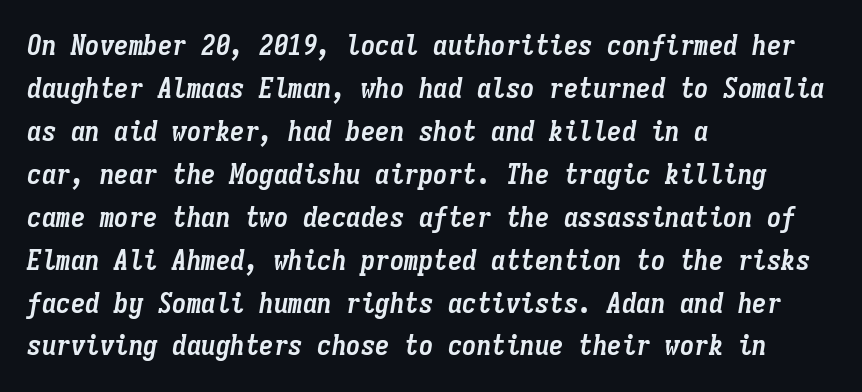
{"italic": "yes", "lean": "right", "slant_degrees": 9, "bold": "yes", "weight": "semibold", "width": "condensed", "stroke_contrast": "low", "x_height": "medium", "monospaced": "yes", "underline": "no", "align": "left", "line_spacing": "normal", "line_spacing_ratio": 1.48, "letter_spacing": "normal", "letter_spacing_em": 0.0, "glyph_px": 29}
